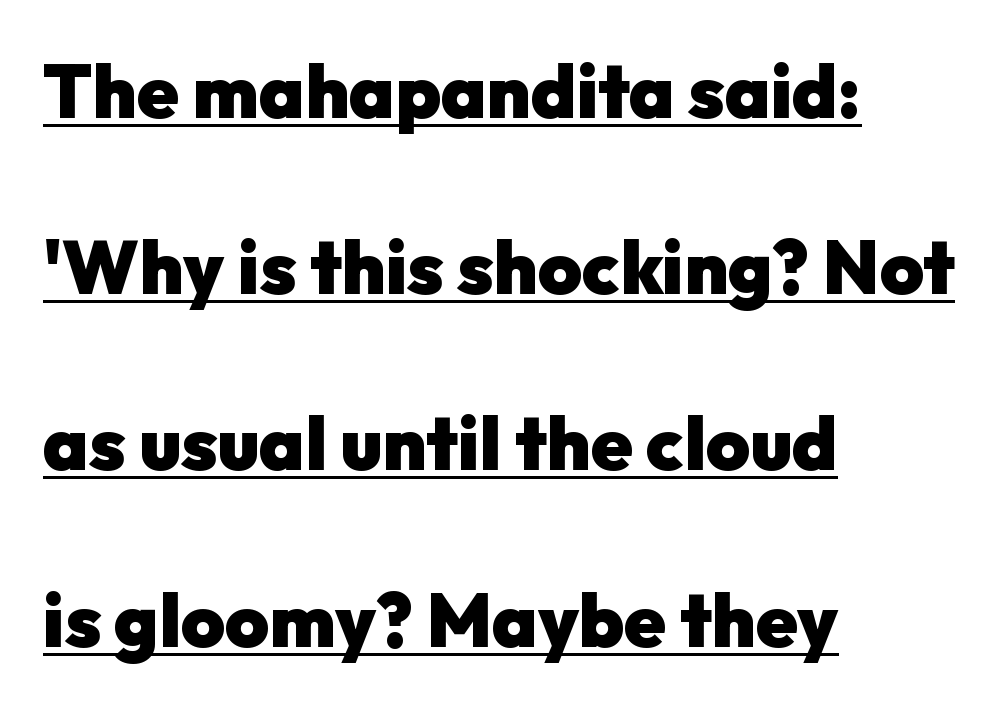
You could call the tracking neutral — neither tight nor loose. Summary of weight: heavy, a full bold. The font family rendered here belongs to the sans-serif group. Each letter keeps its own natural width here, so spacing adapts to shape. Characters remain perfectly vertical along every line.
